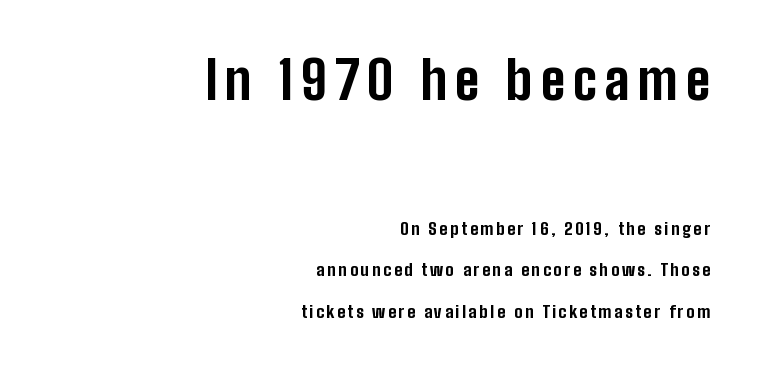
The image shows 52 px bold, condensed sans-serif type, upright; set right-aligned, loose line spacing (2.46x), not underlined; the first (top) block is 3.06x larger; low stroke contrast and a medium x-height.
